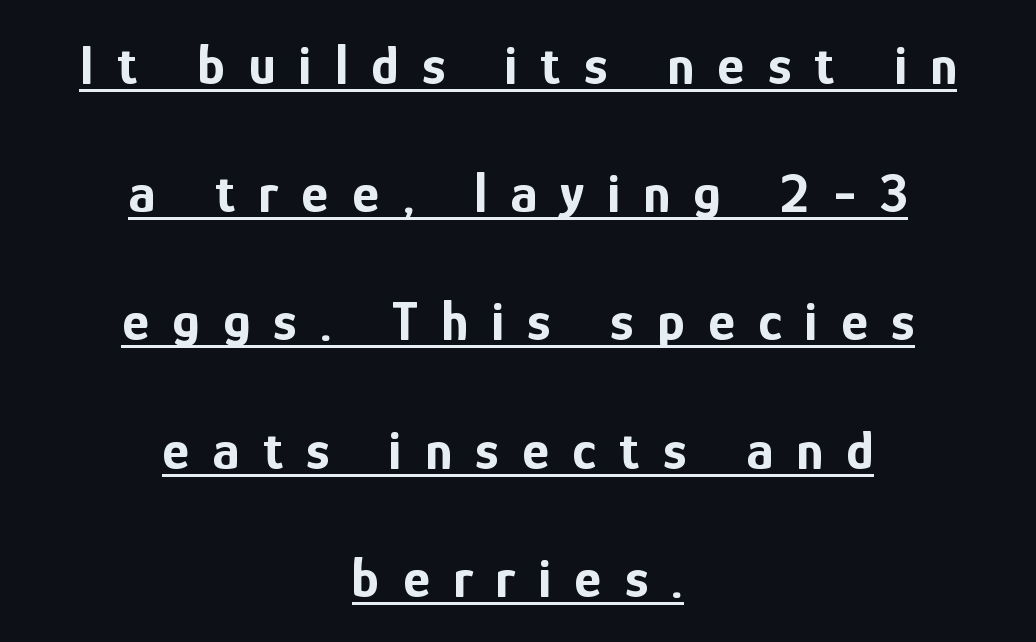
Q: Is the text bold? A: Yes.
Q: Is the text italic (slanted)? A: No, it is upright.
Q: Is the typeface a serif or a sans-serif typeface? A: Sans-serif.
Q: Is the text underlined? A: Yes.
Q: How is the paragraph aligned? A: Centered.
Q: Is the spacing between letters normal or unusually wide? A: Unusually wide.
Q: Is the spacing between lines tight, normal or loose? A: Loose.
Q: Width (condensed, normal, or wide)? A: Condensed.
Q: Stroke contrast? A: Low.
Q: x-height? A: Medium.
Q: Monospaced? A: No.
